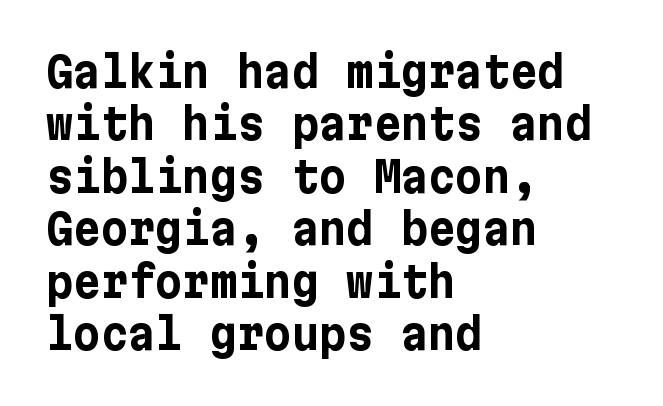
The image shows 42 px bold sans-serif type, upright; set left-aligned, normal line spacing (1.25x), normal letter spacing, not underlined; low stroke contrast and a medium x-height.
